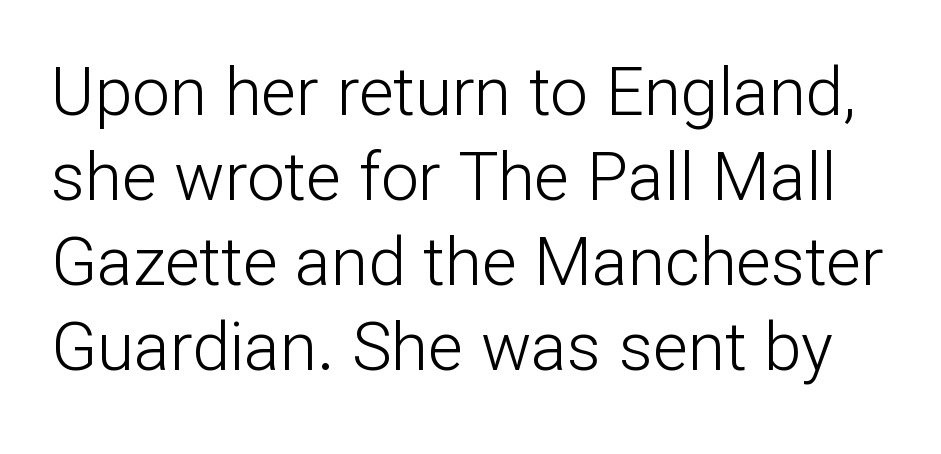
{"serif": "no", "italic": "no", "bold": "no", "weight": "light", "width": "normal", "stroke_contrast": "low", "x_height": "medium", "monospaced": "no", "underline": "no", "line_spacing": "normal", "line_spacing_ratio": 1.27, "letter_spacing": "normal", "letter_spacing_em": 0.0, "glyph_px": 67}
